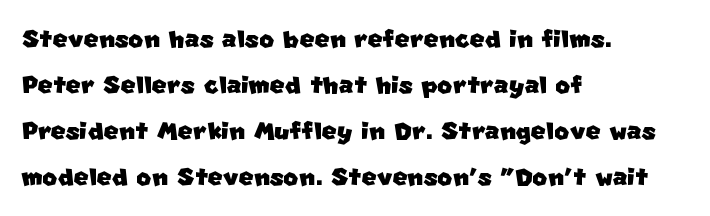
{"serif": "no", "width": "normal", "stroke_contrast": "low", "x_height": "large", "monospaced": "no", "underline": "no", "align": "left", "line_spacing": "normal", "line_spacing_ratio": 1.44, "letter_spacing": "normal", "letter_spacing_em": 0.0, "glyph_px": 32}
